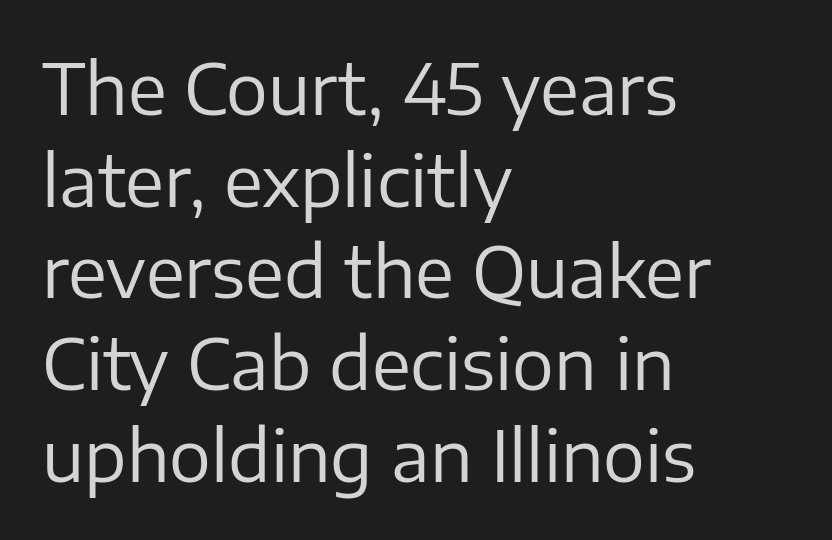
Q: Is the text bold? A: No.
Q: Is the text italic (slanted)? A: No, it is upright.
Q: Is the typeface a serif or a sans-serif typeface? A: Sans-serif.
Q: Is the text underlined? A: No.
Q: How is the paragraph aligned? A: Left-aligned.
Q: Is the spacing between letters normal or unusually wide? A: Normal.
Q: Is the spacing between lines tight, normal or loose? A: Normal.
Q: Width (condensed, normal, or wide)? A: Normal.
Q: Stroke contrast? A: Low.
Q: x-height? A: Medium.
Q: Monospaced? A: No.
